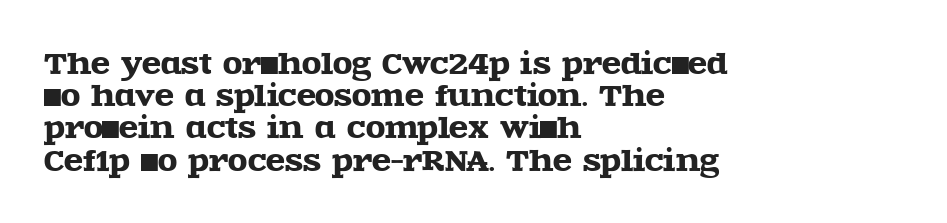
The image shows 28 px wide serif type, upright; set left-aligned, tight line spacing (1.15x), normal letter spacing, not underlined; a large x-height.
